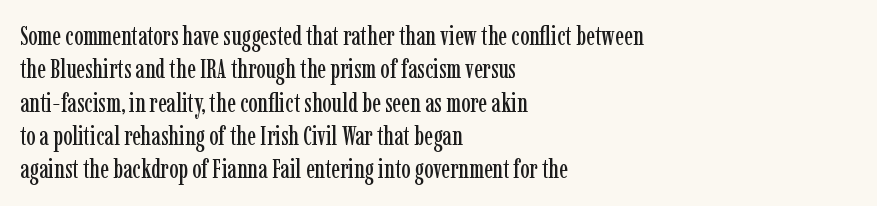
{"italic": "no", "underline": "no", "align": "left", "line_spacing": "normal", "line_spacing_ratio": 1.28, "letter_spacing": "normal", "letter_spacing_em": 0.0, "glyph_px": 26}
